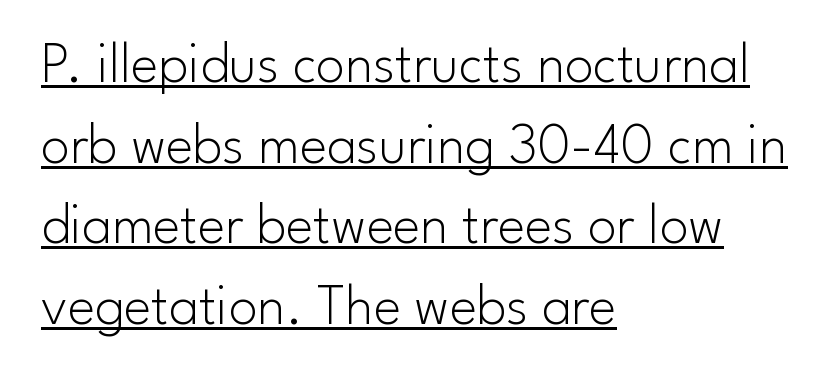
Q: Is the text bold? A: No.
Q: Is the text italic (slanted)? A: No, it is upright.
Q: Is the typeface a serif or a sans-serif typeface? A: Sans-serif.
Q: Is the text underlined? A: Yes.
Q: How is the paragraph aligned? A: Left-aligned.
Q: Is the spacing between letters normal or unusually wide? A: Normal.
Q: Is the spacing between lines tight, normal or loose? A: Normal.
Q: Width (condensed, normal, or wide)? A: Normal.
Q: Stroke contrast? A: Low.
Q: x-height? A: Small.
Q: Monospaced? A: No.
